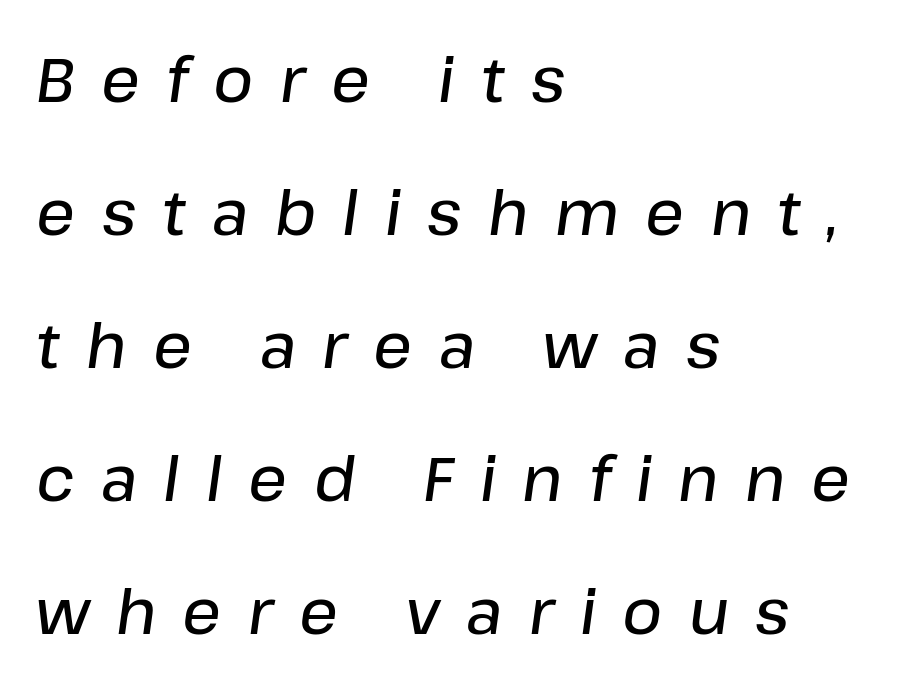
{"italic": "yes", "lean": "right", "slant_degrees": 8, "bold": "semi", "weight": "semibold", "width": "normal", "stroke_contrast": "low", "x_height": "medium", "monospaced": "no", "underline": "no", "align": "left", "line_spacing": "loose", "line_spacing_ratio": 2.18, "letter_spacing": "wide", "letter_spacing_em": 0.43, "glyph_px": 61}
